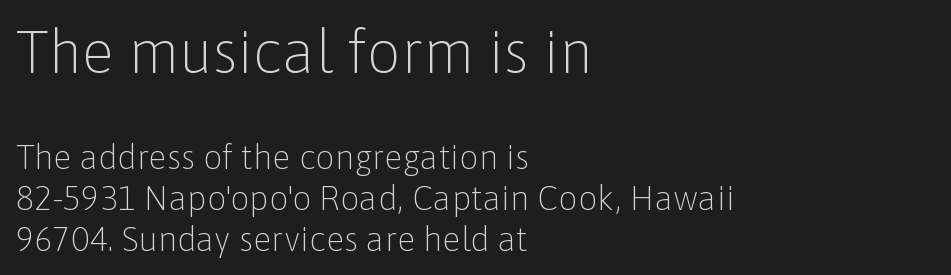
The face used here appears at its bigger size in the upper chunk. This sample uses an upright cut, with every glyph sitting square on the baseline. Is the type heavy? It reads as light-to-regular instead. Character widths vary here, with narrow letters taking less room than wide ones. The strip under each line holds only bare page. Characters follow at the spacing the type designer built in.
